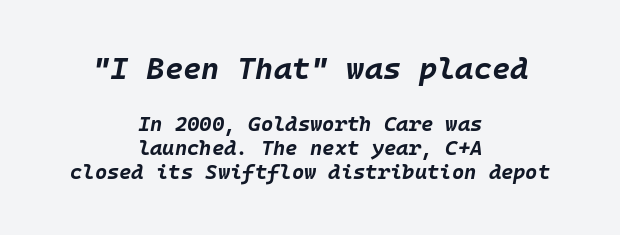
Q: Is the text bold? A: Yes.
Q: Is the text italic (slanted)? A: Yes, it leans right by about 10 degrees.
Q: Is the text underlined? A: No.
Q: How is the paragraph aligned? A: Centered.
Q: Is the spacing between letters normal or unusually wide? A: Normal.
Q: Which block of text is set in a larger size, the first (top) or the second (bottom)? A: The first (top) one.
Q: Width (condensed, normal, or wide)? A: Normal.
Q: Stroke contrast? A: Low.
Q: x-height? A: Large.
Q: Monospaced? A: Yes.
